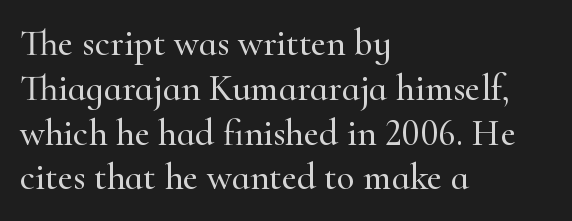
The image shows 37 px serif type, upright; set left-aligned, line spacing 1.21x, normal letter spacing, not underlined; high stroke contrast and a small x-height.
